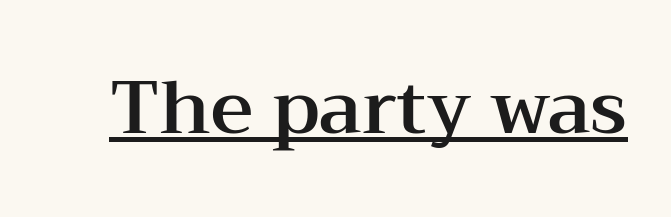
Q: Is the text italic (slanted)? A: No, it is upright.
Q: Is the typeface a serif or a sans-serif typeface? A: Serif.
Q: Is the text underlined? A: Yes.
Q: Is the spacing between letters normal or unusually wide? A: Normal.
Q: Width (condensed, normal, or wide)? A: Wide.
Q: Stroke contrast? A: Medium.
Q: x-height? A: Medium.
Q: Monospaced? A: No.
